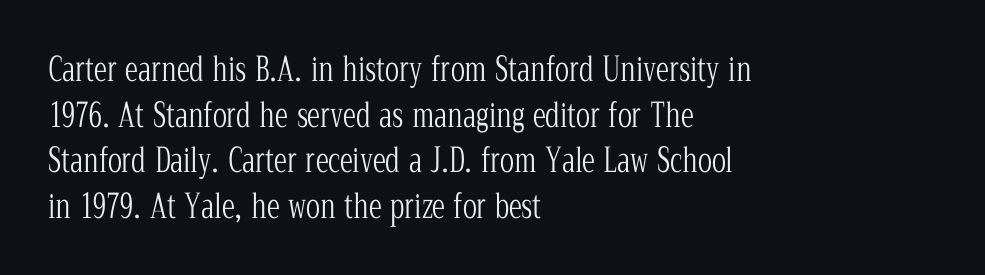
Is there any slant? The stems are plumb. The strokes are not fattened; the text isn't bold. Descenders are the only things crossing below the line. Is this a fixed-width face? No — the glyphs have proportional, varying widths. Line beginnings align vertically; line endings do not. Classification — serif.
